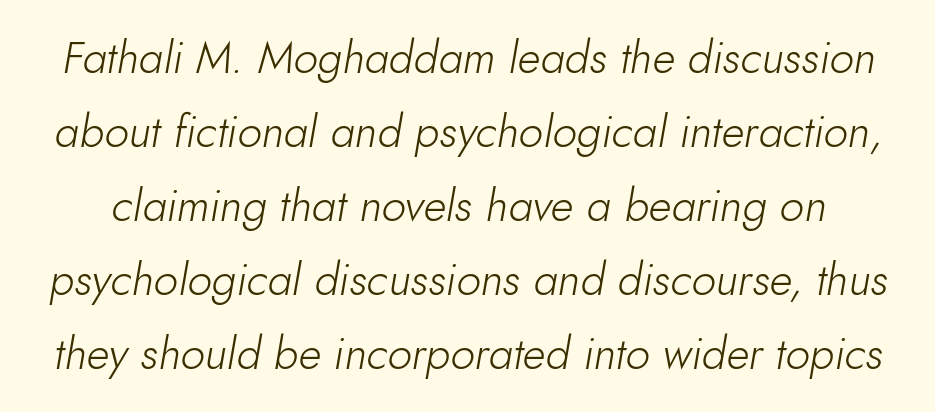
The image shows 44 px light type, italic (leaning right); set normal line spacing (1.68x), normal letter spacing, not underlined; low stroke contrast and a small x-height.
